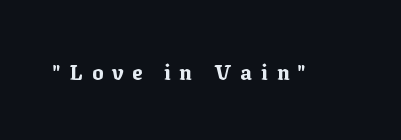
The image shows 21 px bold type, upright; set unusually wide letter spacing (+0.42 em), not underlined.
